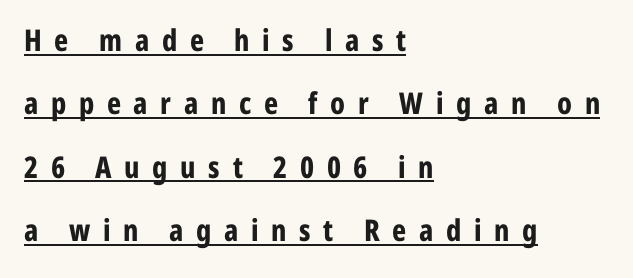
The passage shown stacks its lines with a broad gap. Spacing between characters has been opened up far beyond the box default. Layout note: lines flush left. Letterform terminals end flat and unadorned throughout the passage. The specimen reads as upright at a glance. Has an underline been added? It has.
